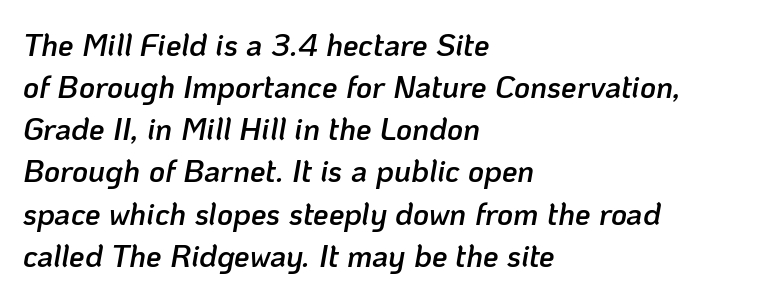
{"italic": "yes", "lean": "right", "slant_degrees": 10, "bold": "semi", "weight": "semibold", "width": "normal", "stroke_contrast": "low", "x_height": "medium", "monospaced": "no", "underline": "no", "align": "left", "line_spacing": "normal", "line_spacing_ratio": 1.36, "letter_spacing": "normal", "letter_spacing_em": 0.0, "glyph_px": 31}
